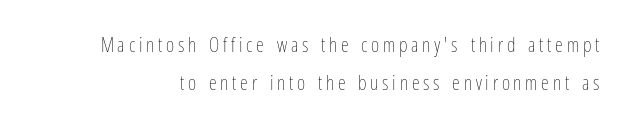
Q: Is the text bold? A: No.
Q: Is the text italic (slanted)? A: No, it is upright.
Q: Is the text underlined? A: No.
Q: Is the spacing between lines tight, normal or loose? A: Loose.
